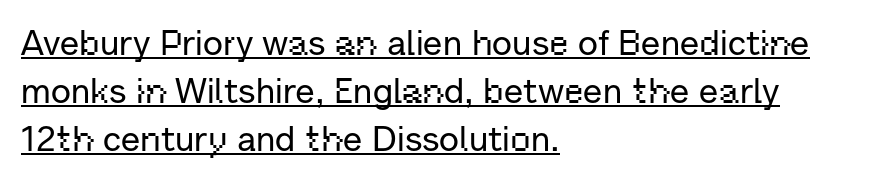
{"serif": "no", "italic": "no", "width": "normal", "stroke_contrast": "low", "x_height": "medium", "monospaced": "no", "underline": "yes", "align": "left", "line_spacing": "normal", "line_spacing_ratio": 1.37, "letter_spacing": "normal", "letter_spacing_em": 0.0, "glyph_px": 35}
